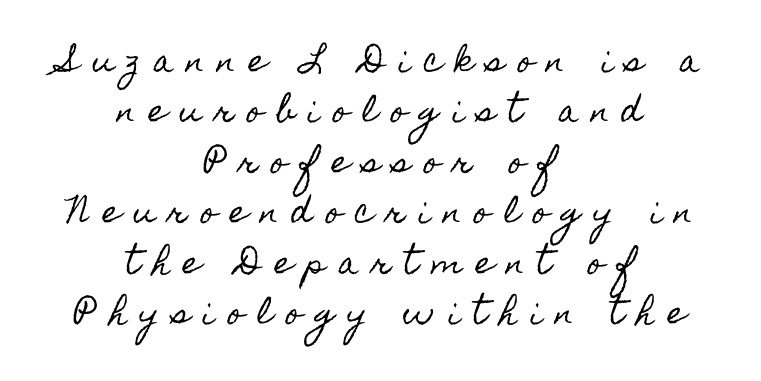
The image shows 30 px condensed type; set centered, normal line spacing (1.68x), unusually wide letter spacing (+0.44 em), not underlined; a small x-height.
